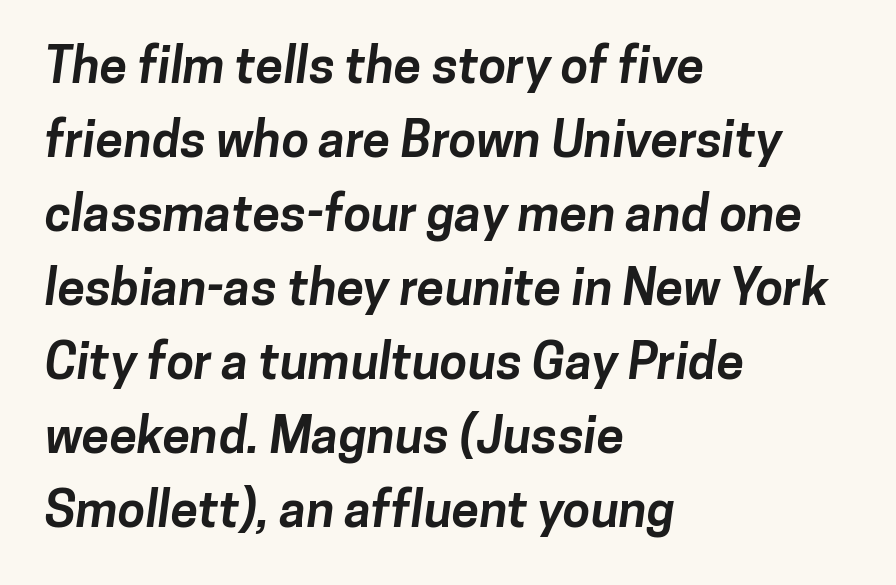
Inter-character spacing is left at the font's built-in metrics. All the whitespace from short lines collects on the right. The rendering uses natural spacing where letterforms have individual widths. Anything drawn beneath the words? Only blank space. Each letter's strokes conclude bluntly, with no projecting serifs. What's the leading like? Ordinary, nothing unusual.
